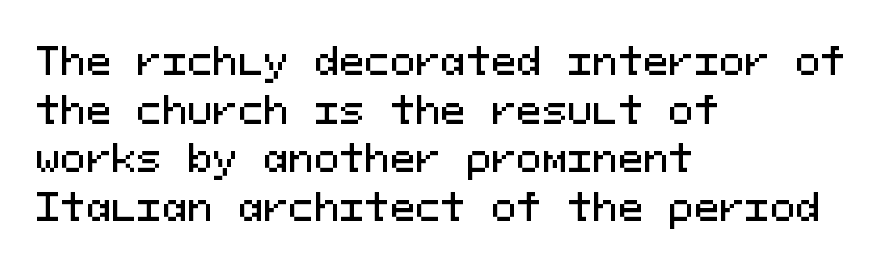
No feet cap the strokes, marking this as sans-serif type. Each new line begins a customary step beneath the previous one. Line starts are locked; line ends wander. Clear beneath every line of the passage.
